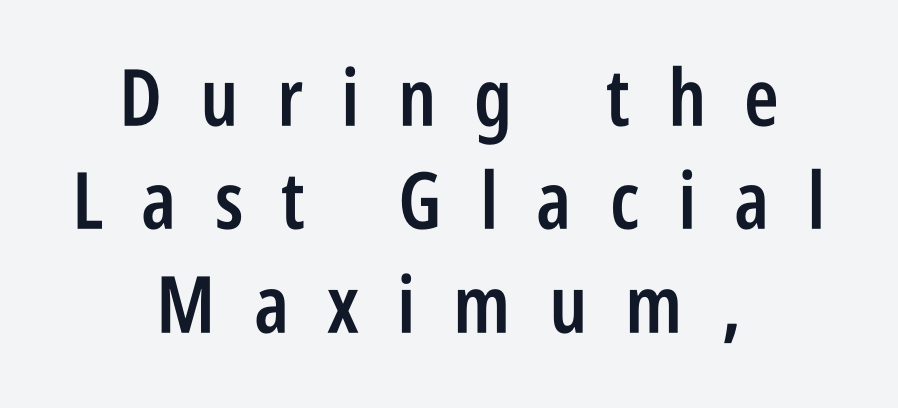
The image shows 79 px semibold, condensed sans-serif type, upright; set centered, normal line spacing (1.31x), unusually wide letter spacing (+0.48 em), not underlined; low stroke contrast and a large x-height.
